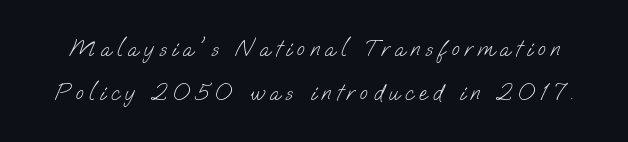
{"bold": "no", "underline": "no", "line_spacing": "loose", "line_spacing_ratio": 1.93, "letter_spacing": "wide", "letter_spacing_em": 0.24, "glyph_px": 23}
